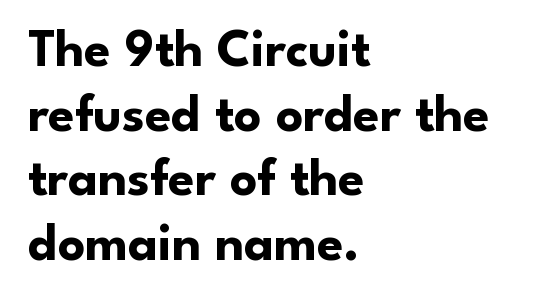
The image shows 53 px bold sans-serif type, upright; set left-aligned, line spacing 1.22x, normal letter spacing, not underlined; low stroke contrast and a small x-height.
